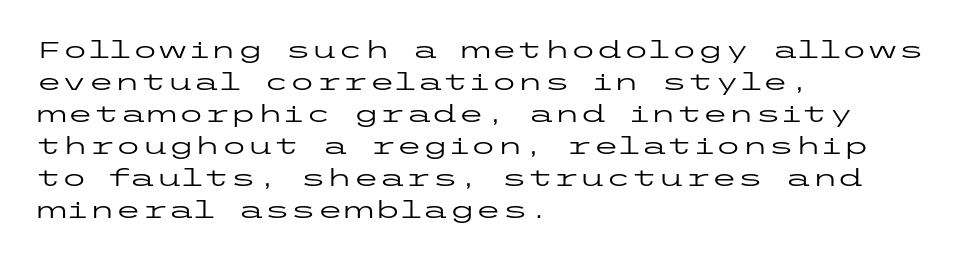
Q: Is the text bold? A: No.
Q: Is the text italic (slanted)? A: No, it is upright.
Q: Is the text underlined? A: No.
Q: How is the paragraph aligned? A: Left-aligned.
Q: Is the spacing between letters normal or unusually wide? A: Normal.
Q: Is the spacing between lines tight, normal or loose? A: Normal.
